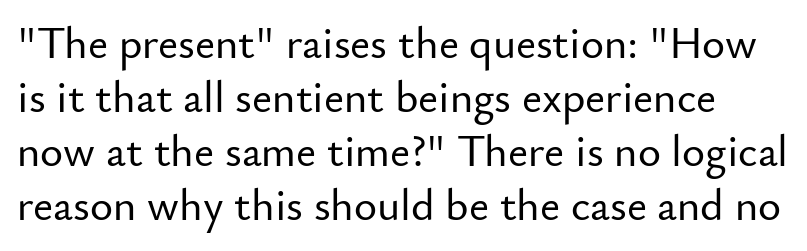
Q: Is the text italic (slanted)? A: No, it is upright.
Q: Is the typeface a serif or a sans-serif typeface? A: Sans-serif.
Q: Is the text underlined? A: No.
Q: Is the spacing between letters normal or unusually wide? A: Normal.
Q: Width (condensed, normal, or wide)? A: Normal.
Q: Stroke contrast? A: Low.
Q: x-height? A: Small.
Q: Monospaced? A: No.
